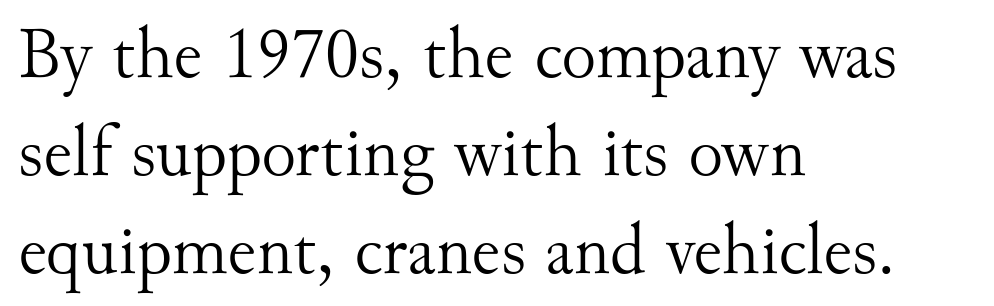
Q: Is the text bold? A: No.
Q: Is the text italic (slanted)? A: No, it is upright.
Q: Is the typeface a serif or a sans-serif typeface? A: Serif.
Q: Is the text underlined? A: No.
Q: How is the paragraph aligned? A: Left-aligned.
Q: Is the spacing between letters normal or unusually wide? A: Normal.
Q: Is the spacing between lines tight, normal or loose? A: Normal.
Q: Width (condensed, normal, or wide)? A: Normal.
Q: Stroke contrast? A: Medium.
Q: x-height? A: Small.
Q: Monospaced? A: No.
